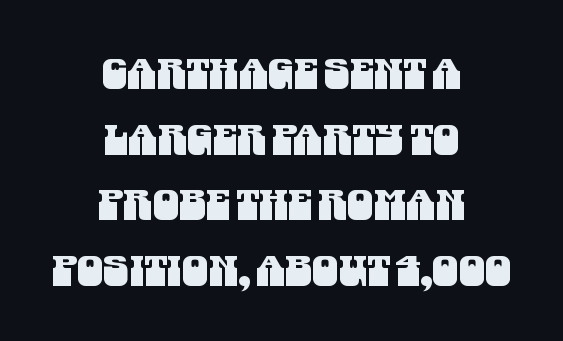
The image shows 42 px condensed sans-serif type; set centered, normal line spacing (1.56x), normal letter spacing, not underlined; medium stroke contrast and a large x-height.
